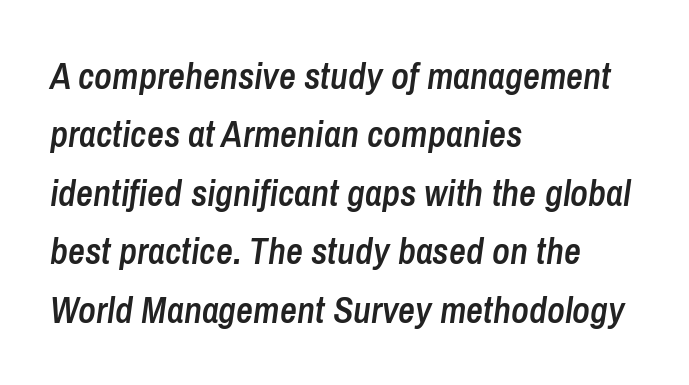
{"italic": "yes", "lean": "right", "slant_degrees": 8, "bold": "semi", "weight": "semibold", "width": "condensed", "stroke_contrast": "low", "x_height": "medium", "monospaced": "no", "underline": "no", "align": "left", "line_spacing": "normal", "line_spacing_ratio": 1.58, "letter_spacing": "normal", "letter_spacing_em": 0.0, "glyph_px": 37}
